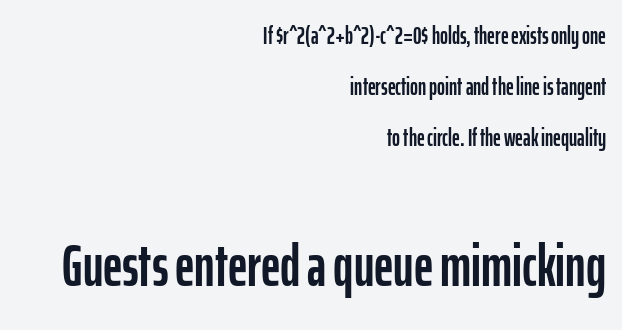
Q: Is the text italic (slanted)? A: No, it is upright.
Q: Is the typeface a serif or a sans-serif typeface? A: Sans-serif.
Q: Is the text underlined? A: No.
Q: How is the paragraph aligned? A: Right-aligned.
Q: Is the spacing between letters normal or unusually wide? A: Normal.
Q: Is the spacing between lines tight, normal or loose? A: Loose.
Q: Which block of text is set in a larger size, the first (top) or the second (bottom)? A: The second (bottom) one.
Q: Width (condensed, normal, or wide)? A: Condensed.
Q: Stroke contrast? A: Low.
Q: x-height? A: Medium.
Q: Monospaced? A: No.
